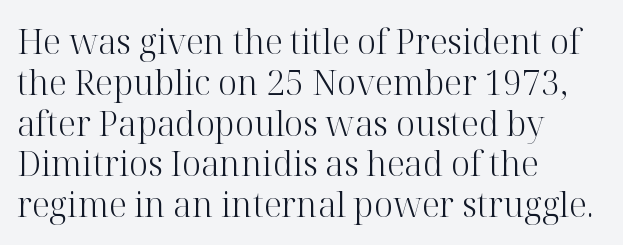
The image shows 34 px light serif type, upright; set left-aligned, line spacing 1.2x, normal letter spacing, not underlined; high stroke contrast and a medium x-height.
